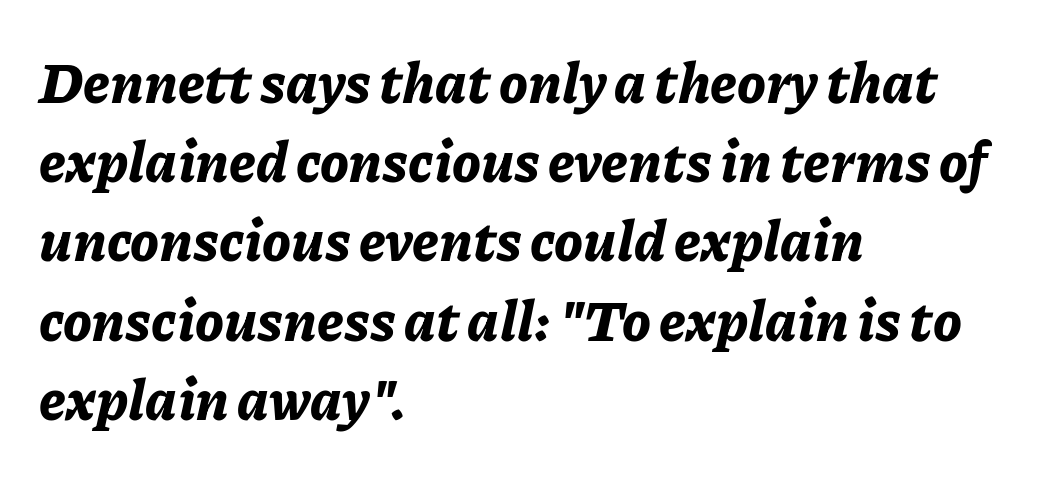
{"italic": "yes", "lean": "right", "slant_degrees": 11, "bold": "yes", "weight": "bold", "width": "normal", "stroke_contrast": "low", "x_height": "medium", "monospaced": "no", "underline": "no", "align": "left", "line_spacing": "normal", "line_spacing_ratio": 1.39, "letter_spacing": "normal", "letter_spacing_em": 0.0, "glyph_px": 57}
